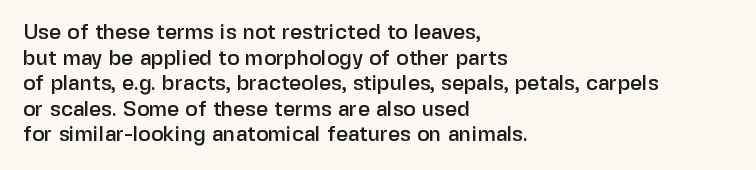
Line beginnings align vertically; line endings do not. Posture: vertical. A typesetter would call this zero additional tracking. The baseline area is clear.
